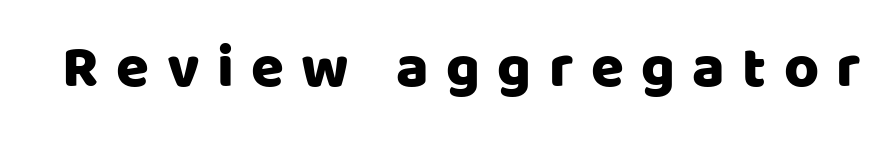
This is roman type, the default non-slanted kind. These lines have a slow, spaced-out rhythm from letter to letter. The words here are not underlined. What kind of face is this? One without serifs — a sans. Looks like regular typesetting: each glyph gets only the width it needs.
